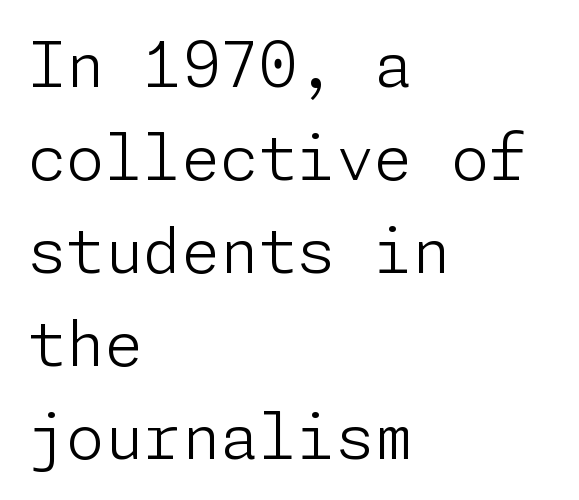
Q: Is the text bold? A: No.
Q: Is the text italic (slanted)? A: No, it is upright.
Q: Is the typeface a serif or a sans-serif typeface? A: Sans-serif.
Q: Is the text underlined? A: No.
Q: How is the paragraph aligned? A: Left-aligned.
Q: Is the spacing between letters normal or unusually wide? A: Normal.
Q: Is the spacing between lines tight, normal or loose? A: Normal.
Q: Width (condensed, normal, or wide)? A: Normal.
Q: Stroke contrast? A: Low.
Q: x-height? A: Medium.
